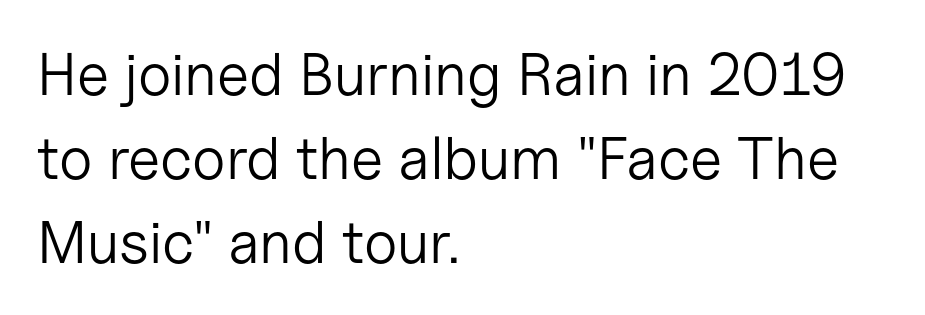
The image shows 60 px light sans-serif type, upright; set left-aligned, normal line spacing (1.4x), normal letter spacing, not underlined; low stroke contrast and a medium x-height.
